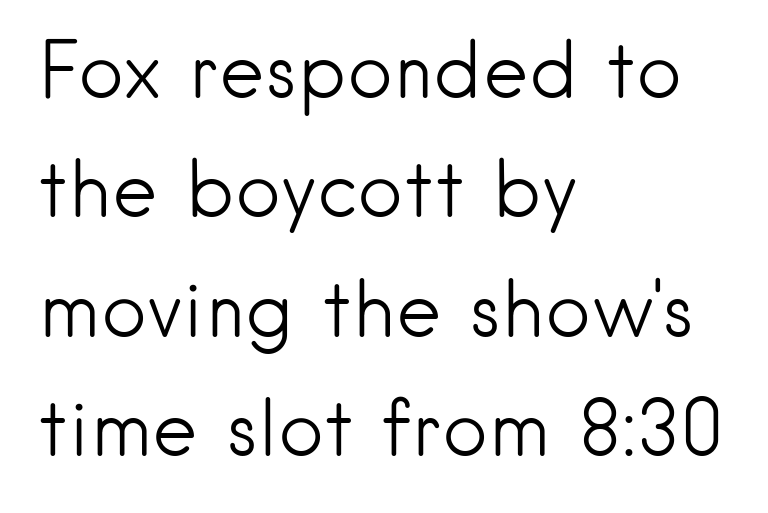
The image shows 78 px light sans-serif type, upright; set left-aligned, normal line spacing (1.53x), normal letter spacing, not underlined; low stroke contrast and a small x-height.
